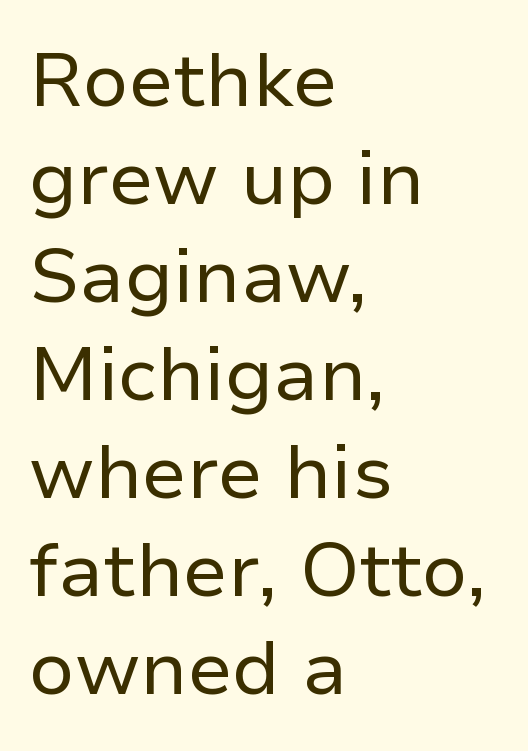
{"serif": "no", "italic": "no", "bold": "no", "weight": "regular", "width": "normal", "stroke_contrast": "low", "x_height": "medium", "monospaced": "no", "underline": "no", "align": "left", "line_spacing": "normal", "line_spacing_ratio": 1.29, "letter_spacing": "normal", "letter_spacing_em": 0.0, "glyph_px": 76}
